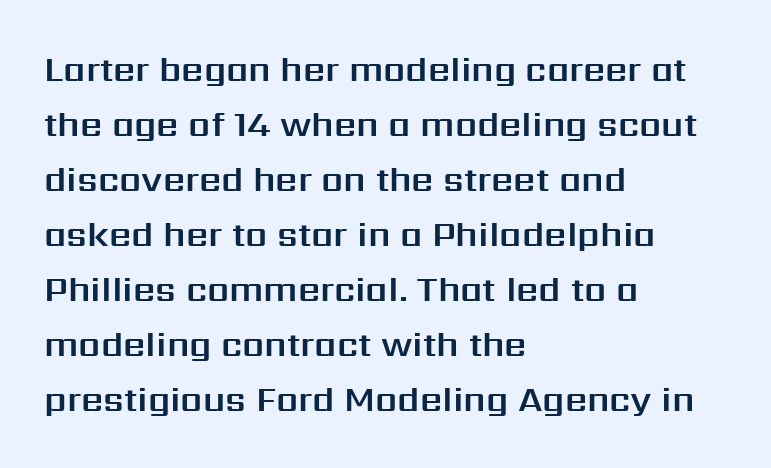
The image shows 35 px sans-serif type, upright; set left-aligned, normal line spacing (1.57x), normal letter spacing, not underlined; medium stroke contrast and a medium x-height.
